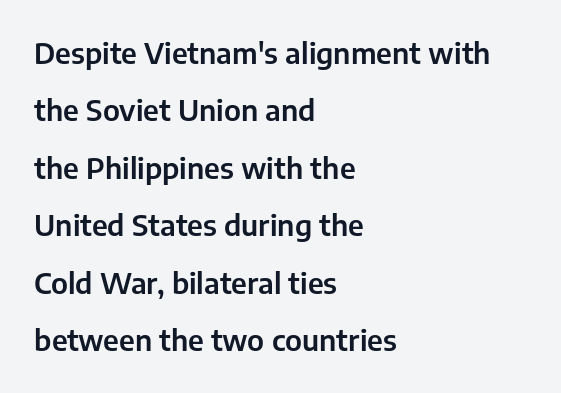
Compared with a centered layout, this one pins lines to the left instead. This is sans-serif lettering, the kind often seen on screens and signage. Airy leading. Notice how the stems are strictly vertical — no italics here.
